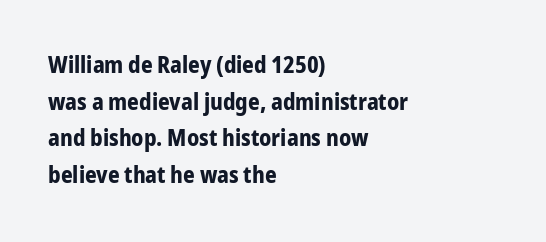
The image shows 23 px bold type, upright; set left-aligned, normal line spacing (1.59x), normal letter spacing, not underlined.
